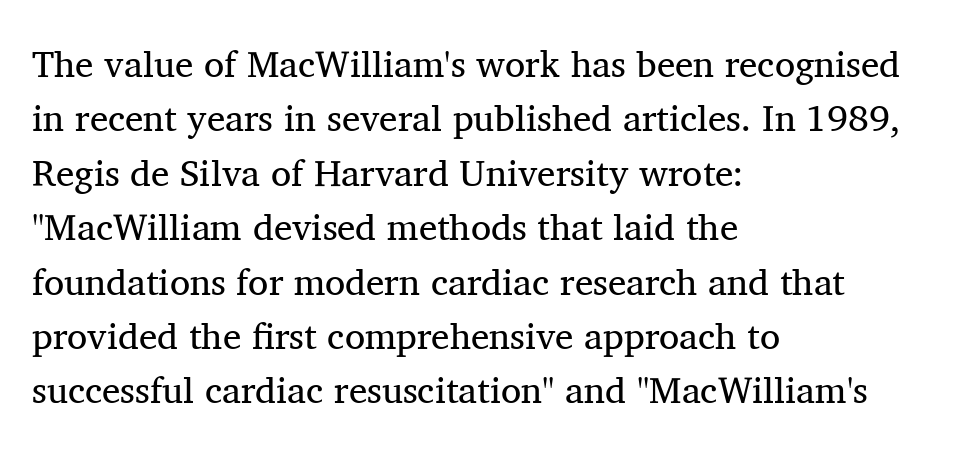
{"serif": "yes", "italic": "no", "bold": "no", "weight": "regular", "width": "normal", "stroke_contrast": "medium", "x_height": "medium", "monospaced": "no", "underline": "no", "align": "left", "line_spacing": "normal", "line_spacing_ratio": 1.47, "letter_spacing": "normal", "letter_spacing_em": 0.0, "glyph_px": 37}
